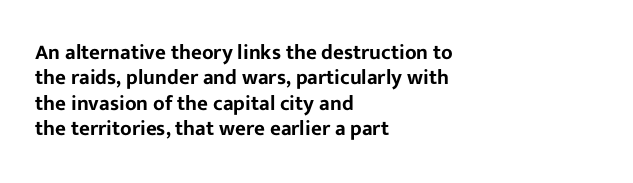
Q: Is the text italic (slanted)? A: No, it is upright.
Q: Is the text underlined? A: No.
Q: How is the paragraph aligned? A: Left-aligned.
Q: Is the spacing between letters normal or unusually wide? A: Normal.
